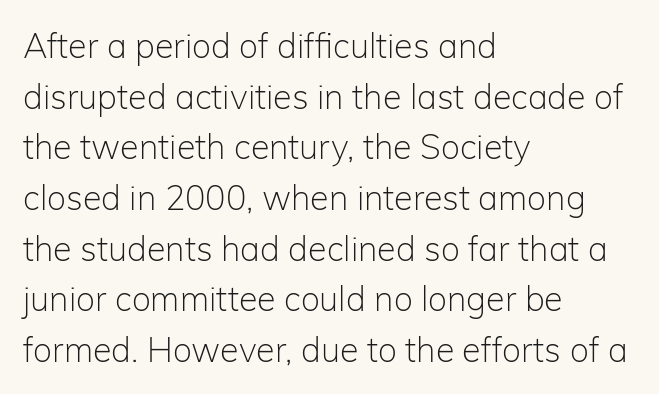
Q: Is the text bold? A: No.
Q: Is the text italic (slanted)? A: No, it is upright.
Q: Is the typeface a serif or a sans-serif typeface? A: Sans-serif.
Q: Is the text underlined? A: No.
Q: How is the paragraph aligned? A: Left-aligned.
Q: Is the spacing between letters normal or unusually wide? A: Normal.
Q: Is the spacing between lines tight, normal or loose? A: Normal.
Q: Width (condensed, normal, or wide)? A: Normal.
Q: Stroke contrast? A: Low.
Q: x-height? A: Medium.
Q: Monospaced? A: No.
